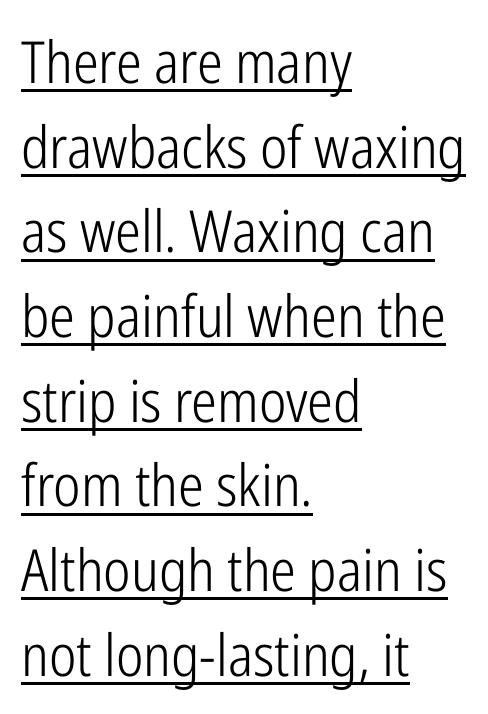
{"serif": "no", "italic": "no", "bold": "no", "weight": "light", "width": "condensed", "stroke_contrast": "low", "x_height": "medium", "monospaced": "no", "underline": "yes", "align": "left", "line_spacing": "normal", "line_spacing_ratio": 1.46, "letter_spacing": "normal", "letter_spacing_em": 0.0, "glyph_px": 58}
